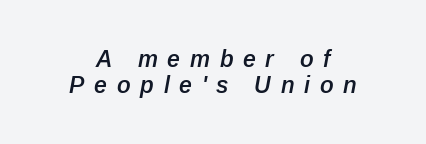
{"italic": "yes", "lean": "right", "slant_degrees": 12, "bold": "semi", "underline": "no", "line_spacing": "tight", "line_spacing_ratio": 1.13, "letter_spacing": "wide", "letter_spacing_em": 0.42, "glyph_px": 23}
